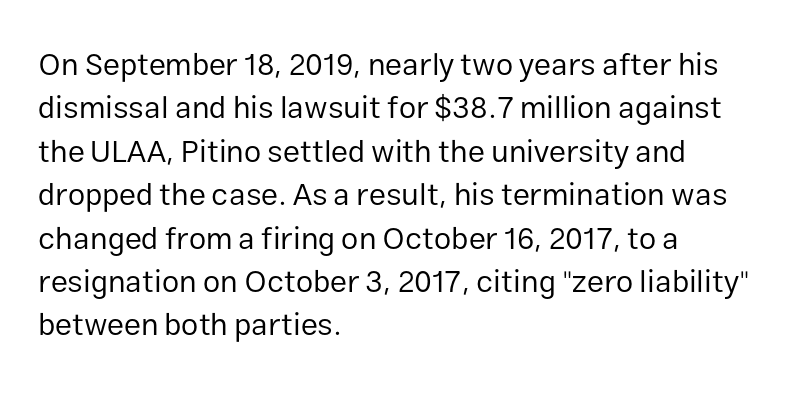
The image shows 31 px regular-weight sans-serif type, upright; set left-aligned, normal line spacing (1.4x), normal letter spacing, not underlined; low stroke contrast and a medium x-height.
